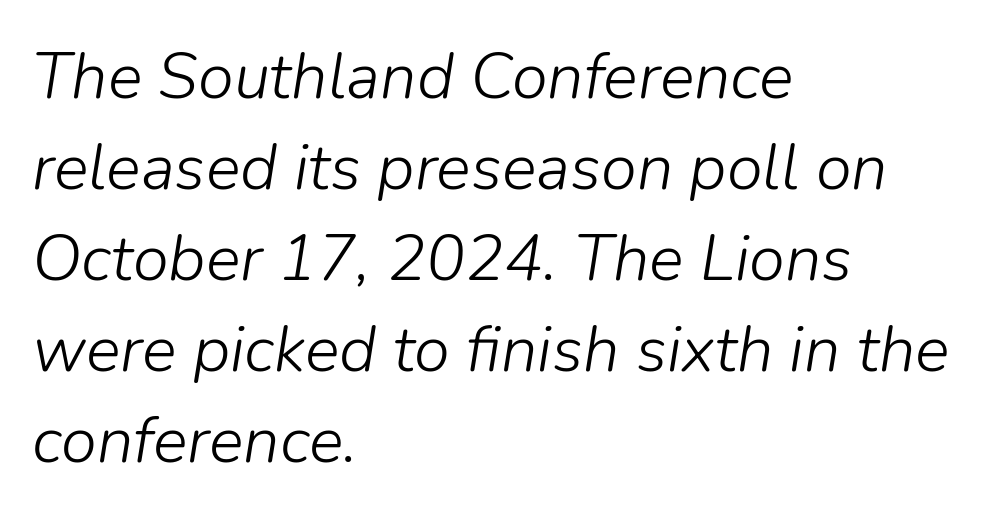
The image shows 65 px light type, italic (leaning right); set left-aligned, normal line spacing (1.4x), normal letter spacing, not underlined; low stroke contrast and a medium x-height.
